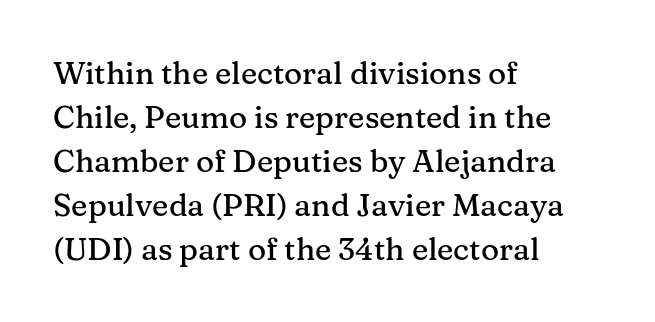
The passage shown is typed in a proportional face where columns would drift. Layout note: lines flush left. You can tell from the footed stems that serif type was used. Honestly, the row spacing looks completely unremarkable.
